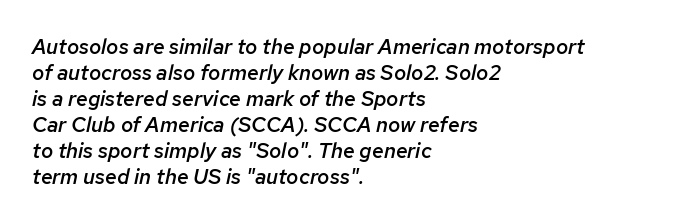
{"italic": "yes", "lean": "right", "slant_degrees": 12, "bold": "semi", "underline": "no", "align": "left", "line_spacing_ratio": 1.24, "letter_spacing": "normal", "letter_spacing_em": 0.0, "glyph_px": 21}
